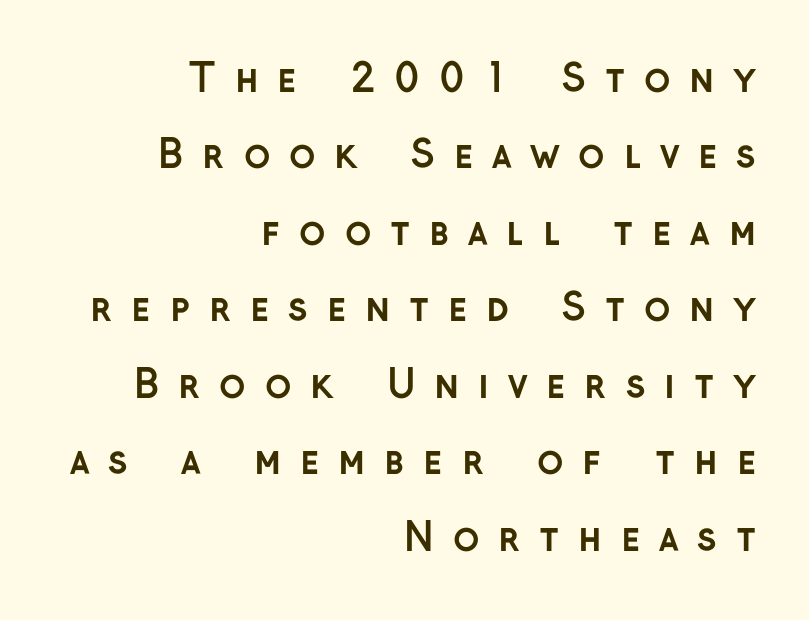
Q: Is the text bold? A: Yes.
Q: Is the text italic (slanted)? A: No, it is upright.
Q: Is the typeface a serif or a sans-serif typeface? A: Sans-serif.
Q: Is the text underlined? A: No.
Q: How is the paragraph aligned? A: Right-aligned.
Q: Is the spacing between letters normal or unusually wide? A: Unusually wide.
Q: Is the spacing between lines tight, normal or loose? A: Loose.
Q: Width (condensed, normal, or wide)? A: Normal.
Q: Stroke contrast? A: Low.
Q: x-height? A: Medium.
Q: Monospaced? A: No.
